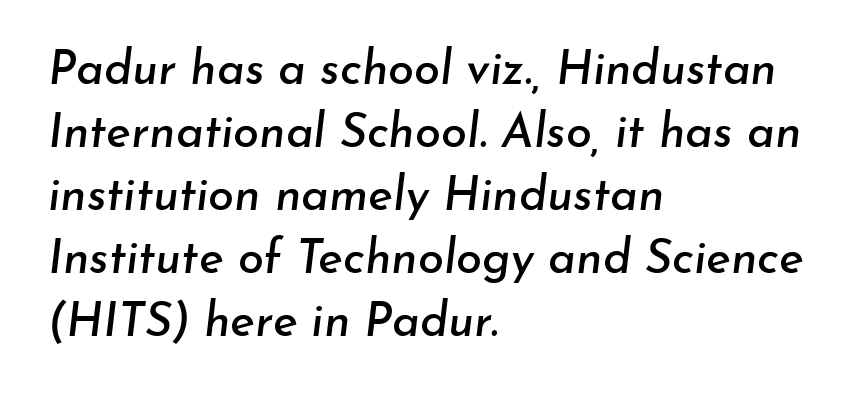
These lines were composed using italics. Underlining? Definitely not there. Rows of type keep a routine distance in the vertical direction. Line starts are locked; line ends wander. Here the designer chose a conventional face with non-uniform glyph widths. Compared with typical body copy, the letter spacing here is the same.
